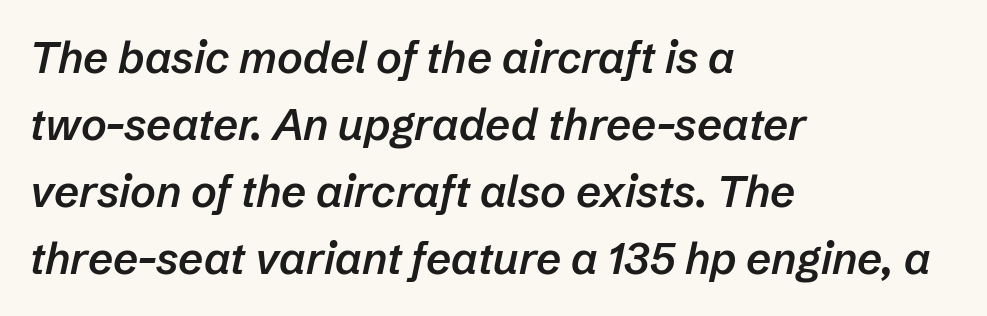
{"italic": "yes", "lean": "right", "slant_degrees": 12, "bold": "semi", "weight": "semibold", "width": "normal", "stroke_contrast": "low", "x_height": "medium", "monospaced": "no", "underline": "no", "align": "left", "line_spacing": "normal", "line_spacing_ratio": 1.52, "letter_spacing": "normal", "letter_spacing_em": 0.0, "glyph_px": 44}
